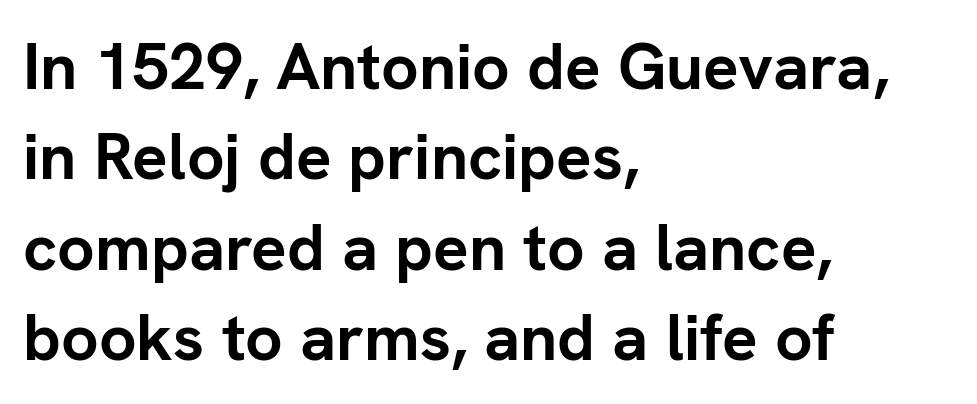
Q: Is the text bold? A: Yes.
Q: Is the text italic (slanted)? A: No, it is upright.
Q: Is the typeface a serif or a sans-serif typeface? A: Sans-serif.
Q: Is the text underlined? A: No.
Q: How is the paragraph aligned? A: Left-aligned.
Q: Is the spacing between letters normal or unusually wide? A: Normal.
Q: Is the spacing between lines tight, normal or loose? A: Normal.
Q: Width (condensed, normal, or wide)? A: Normal.
Q: Stroke contrast? A: Low.
Q: x-height? A: Medium.
Q: Monospaced? A: No.
